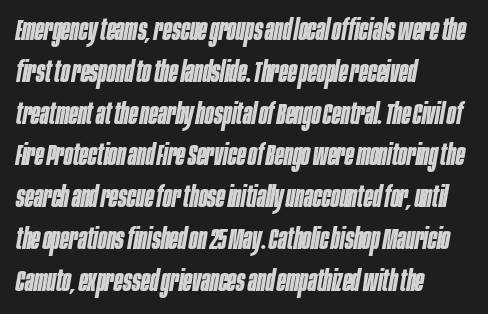
Q: Is the text bold? A: Yes.
Q: Is the text italic (slanted)? A: Yes, it leans right by about 10 degrees.
Q: Is the text underlined? A: No.
Q: How is the paragraph aligned? A: Left-aligned.
Q: Is the spacing between letters normal or unusually wide? A: Normal.
Q: Is the spacing between lines tight, normal or loose? A: Normal.
Q: Width (condensed, normal, or wide)? A: Condensed.
Q: Stroke contrast? A: Low.
Q: x-height? A: Large.
Q: Monospaced? A: No.
